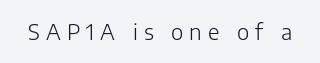
The image shows 21 px text type, upright; set unusually wide letter spacing (+0.29 em), not underlined.
